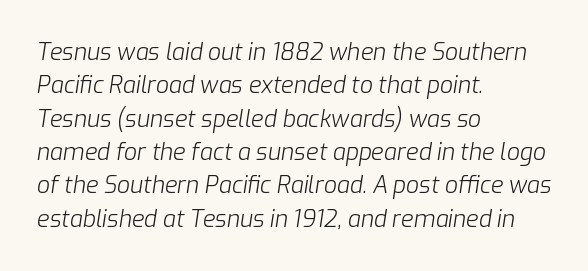
The image shows 23 px text type, italic (leaning right); set left-aligned, normal line spacing (1.45x), normal letter spacing, not underlined.
